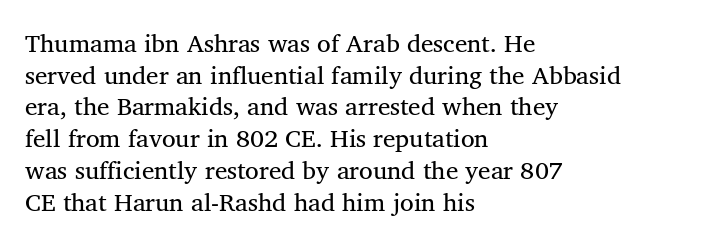
Q: Is the text bold? A: No.
Q: Is the text underlined? A: No.
Q: How is the paragraph aligned? A: Left-aligned.
Q: Is the spacing between letters normal or unusually wide? A: Normal.
Q: Is the spacing between lines tight, normal or loose? A: Normal.
